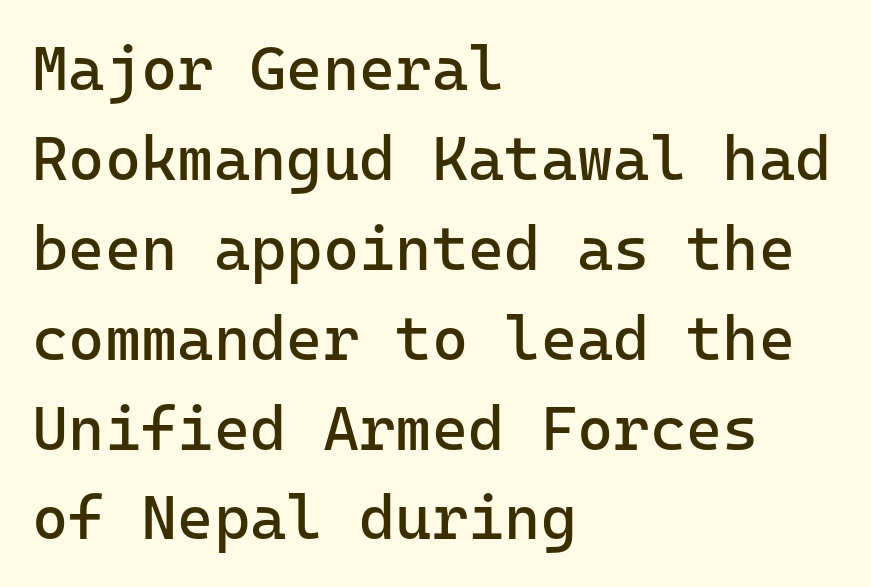
Vertical spacing — default. Vertical stems look standard width or narrower in stroke. The space beneath each line is pristine and unruled. Line beginnings align vertically; line endings do not. Upright lettering throughout. The tracking reads as untouched default to a designer's eye.
